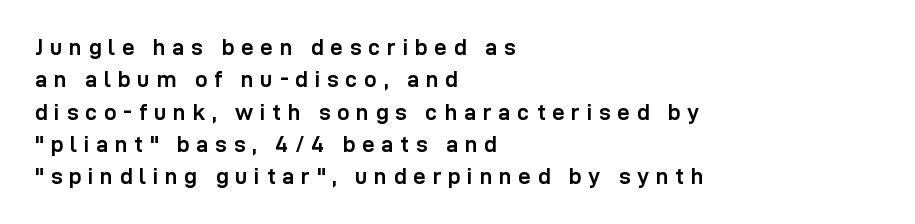
Q: Is the text bold? A: Yes.
Q: Is the text italic (slanted)? A: No, it is upright.
Q: Is the text underlined? A: No.
Q: How is the paragraph aligned? A: Left-aligned.
Q: Is the spacing between letters normal or unusually wide? A: Unusually wide.
Q: Is the spacing between lines tight, normal or loose? A: Normal.
